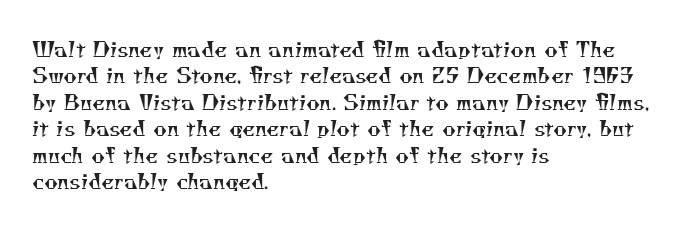
{"bold": "no", "underline": "no", "align": "left", "line_spacing": "normal", "line_spacing_ratio": 1.26, "letter_spacing": "normal", "letter_spacing_em": 0.0, "glyph_px": 21}
